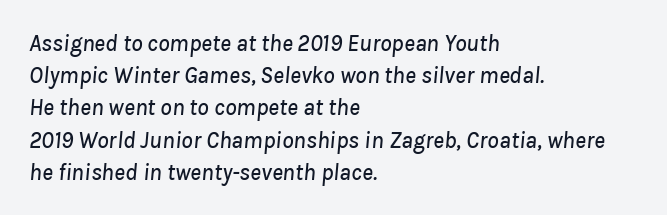
{"italic": "yes", "lean": "right", "slant_degrees": 8, "underline": "no", "align": "left", "line_spacing": "normal", "line_spacing_ratio": 1.4, "letter_spacing": "normal", "letter_spacing_em": 0.0, "glyph_px": 23}
